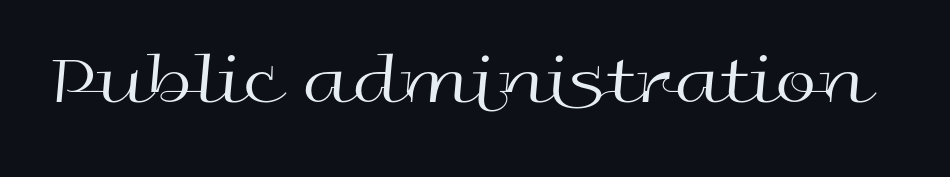
The image shows 75 px regular-weight, wide sans-serif type, upright; set normal letter spacing, not underlined; a medium x-height.
